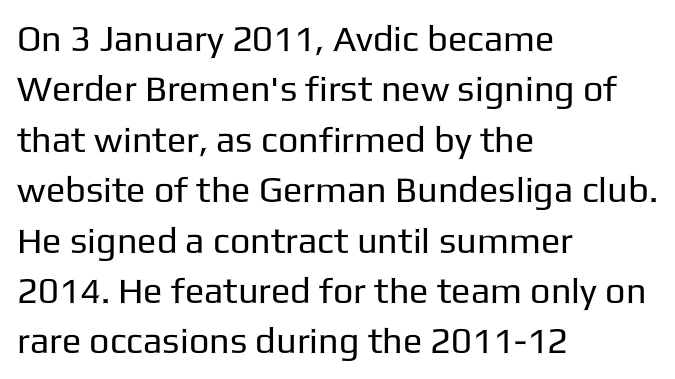
Q: Is the text bold? A: No.
Q: Is the text italic (slanted)? A: No, it is upright.
Q: Is the typeface a serif or a sans-serif typeface? A: Sans-serif.
Q: Is the text underlined? A: No.
Q: How is the paragraph aligned? A: Left-aligned.
Q: Is the spacing between letters normal or unusually wide? A: Normal.
Q: Is the spacing between lines tight, normal or loose? A: Normal.
Q: Width (condensed, normal, or wide)? A: Normal.
Q: Stroke contrast? A: Low.
Q: x-height? A: Medium.
Q: Monospaced? A: No.
